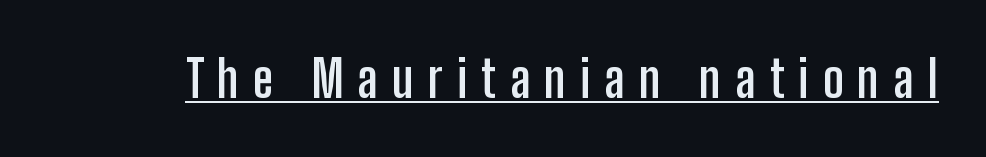
The image shows 50 px semibold, condensed sans-serif type, upright; set unusually wide letter spacing (+0.28 em), underlined; low stroke contrast and a medium x-height.
